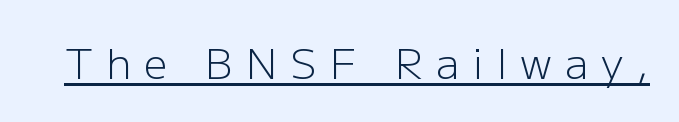
The face used here is proportionally spaced, like ordinary book or web type. The type family on display is of the sans-serif kind. The strokes are not fattened; the text isn't bold. Characters follow at a spacing far wider than the type designer built in. Glance below the letters and you will spot a drawn line.
